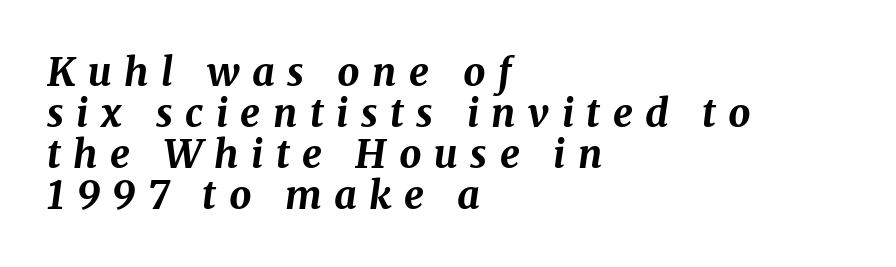
The image shows 39 px bold type, italic (leaning right); set left-aligned, tight line spacing (1.05x), unusually wide letter spacing (+0.32 em), not underlined; medium stroke contrast and a medium x-height.
